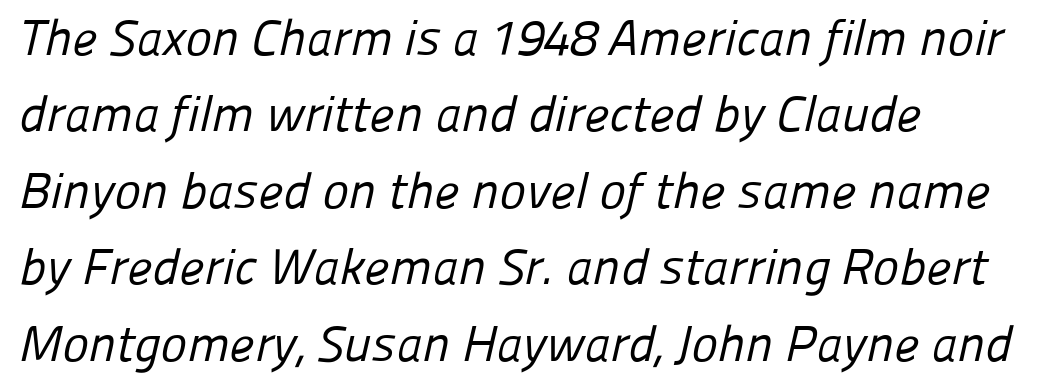
{"serif": "no", "bold": "no", "weight": "regular", "width": "normal", "stroke_contrast": "low", "x_height": "medium", "monospaced": "no", "underline": "no", "align": "left", "line_spacing": "normal", "line_spacing_ratio": 1.53, "letter_spacing": "normal", "letter_spacing_em": 0.0, "glyph_px": 50}
